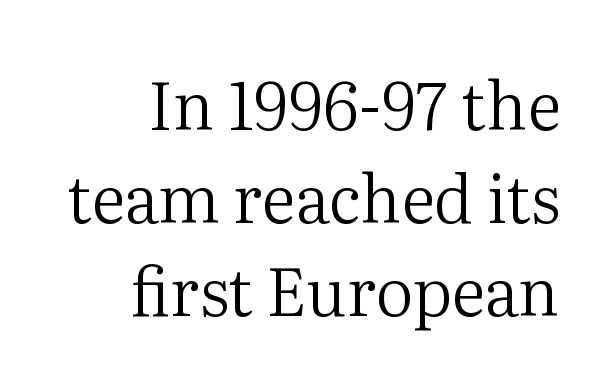
The image shows 66 px regular-weight serif type, upright; set right-aligned, normal line spacing (1.41x), normal letter spacing, not underlined; medium stroke contrast and a medium x-height.
